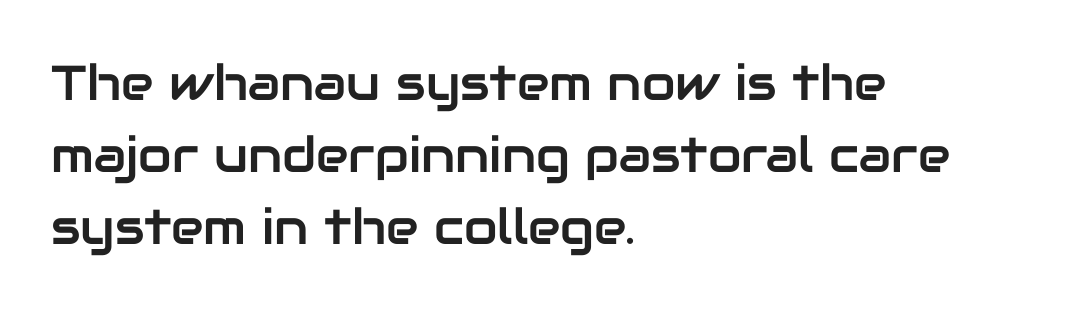
{"serif": "no", "italic": "no", "width": "normal", "stroke_contrast": "low", "x_height": "medium", "monospaced": "no", "underline": "no", "align": "left", "line_spacing": "normal", "line_spacing_ratio": 1.47, "letter_spacing": "normal", "letter_spacing_em": 0.0, "glyph_px": 49}
